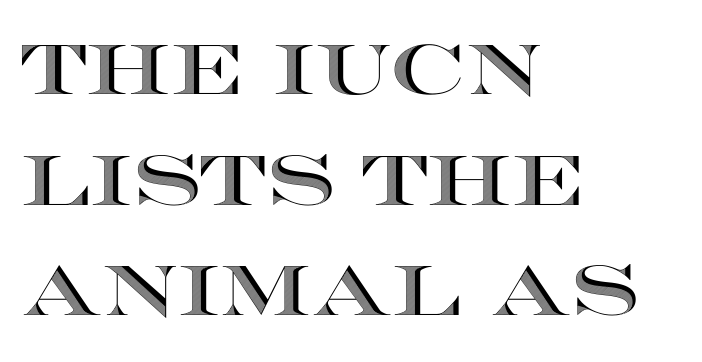
These lines are set flush left with a ragged right edge. This rendering leaves character spacing at its baseline value. Quick note: underline off. A typesetter would call this proportional, since set widths differ per character. Posture: straight, roman, zero tilt. What's the leading like? Ordinary, nothing unusual.
